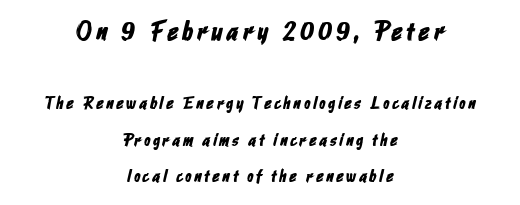
Look at the glyph heights: the upper group is clearly the bigger setting. Baseline-to-baseline distance is far greater than the letter height. These lines stack symmetrically, like a column narrowing and widening about its center. The space directly below the letters is spotless.
